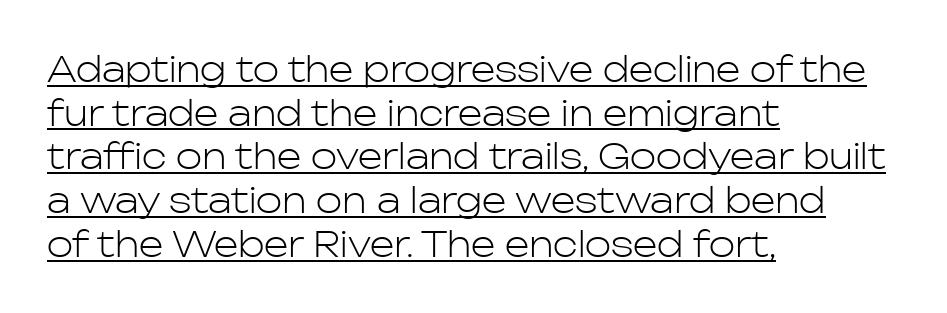
Short and long lines alike share a common starting point at left. Caption: lettering with a line underneath. Style check: upright. Looks like regular typesetting: each glyph gets only the width it needs.
